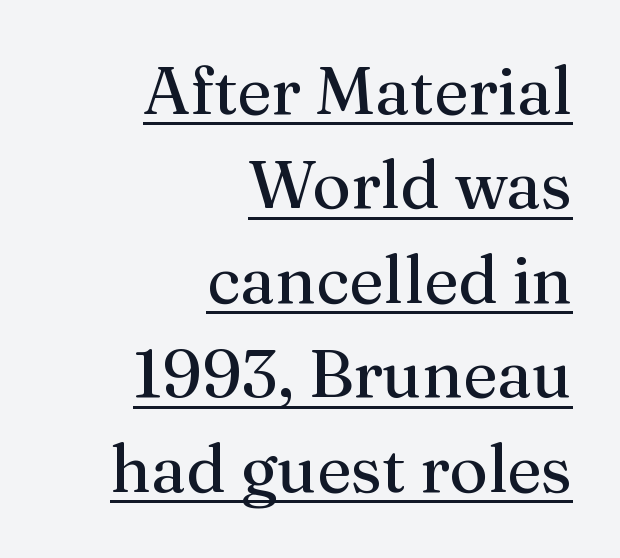
The image shows 67 px regular-weight serif type, upright; set right-aligned, normal line spacing (1.41x), normal letter spacing, underlined; medium stroke contrast and a medium x-height.
